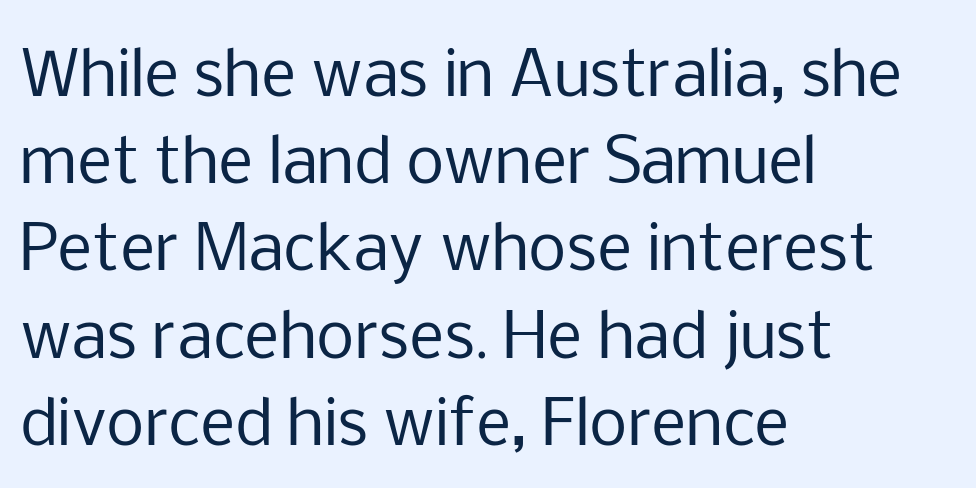
Q: Is the text bold? A: No.
Q: Is the text italic (slanted)? A: No, it is upright.
Q: Is the typeface a serif or a sans-serif typeface? A: Sans-serif.
Q: Is the text underlined? A: No.
Q: How is the paragraph aligned? A: Left-aligned.
Q: Is the spacing between letters normal or unusually wide? A: Normal.
Q: Is the spacing between lines tight, normal or loose? A: Normal.
Q: Width (condensed, normal, or wide)? A: Normal.
Q: Stroke contrast? A: Low.
Q: x-height? A: Medium.
Q: Monospaced? A: No.
